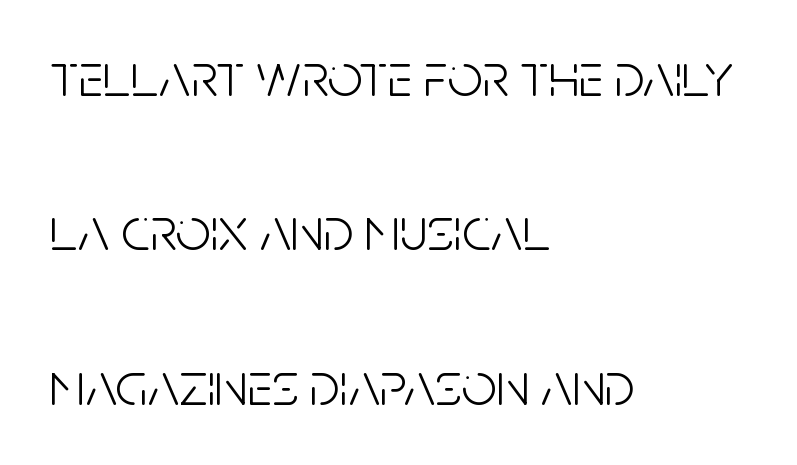
{"serif": "no", "italic": "no", "bold": "no", "weight": "light", "width": "condensed", "stroke_contrast": "low", "x_height": "large", "monospaced": "no", "underline": "no", "align": "left", "line_spacing": "loose", "line_spacing_ratio": 2.49, "letter_spacing": "normal", "letter_spacing_em": 0.0, "glyph_px": 62}
